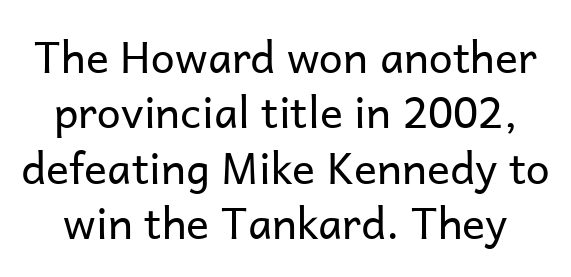
{"serif": "no", "italic": "no", "bold": "no", "weight": "regular", "width": "normal", "stroke_contrast": "low", "x_height": "medium", "monospaced": "no", "underline": "no", "line_spacing": "normal", "line_spacing_ratio": 1.29, "letter_spacing": "normal", "letter_spacing_em": 0.0, "glyph_px": 43}
